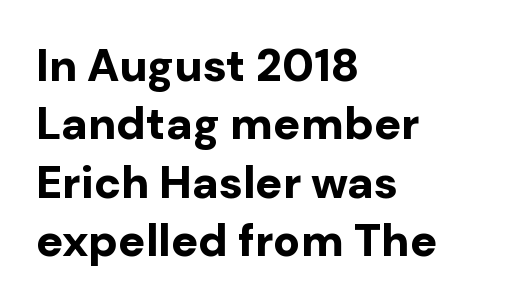
The image shows 45 px bold sans-serif type, upright; set left-aligned, normal line spacing (1.3x), normal letter spacing, not underlined; low stroke contrast and a medium x-height.
